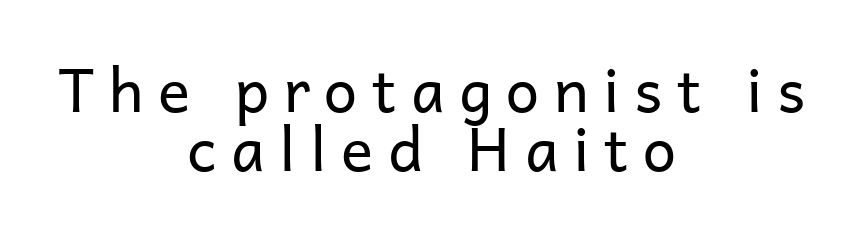
The image shows 60 px regular-weight sans-serif type, upright; set centered, tight line spacing (0.98x), unusually wide letter spacing (+0.24 em), not underlined; low stroke contrast and a medium x-height.
